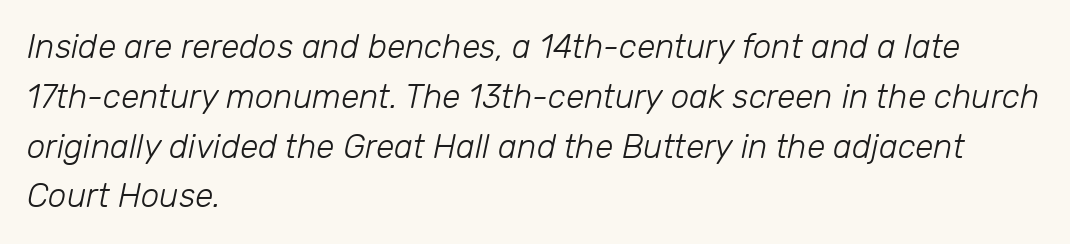
Layout note: lines flush left. Successive baselines arrive at the customary interval. Designer's note — italics engaged. A bare baseline throughout the passage. This sample has the flowing, uneven cadence of proportional lettering.
